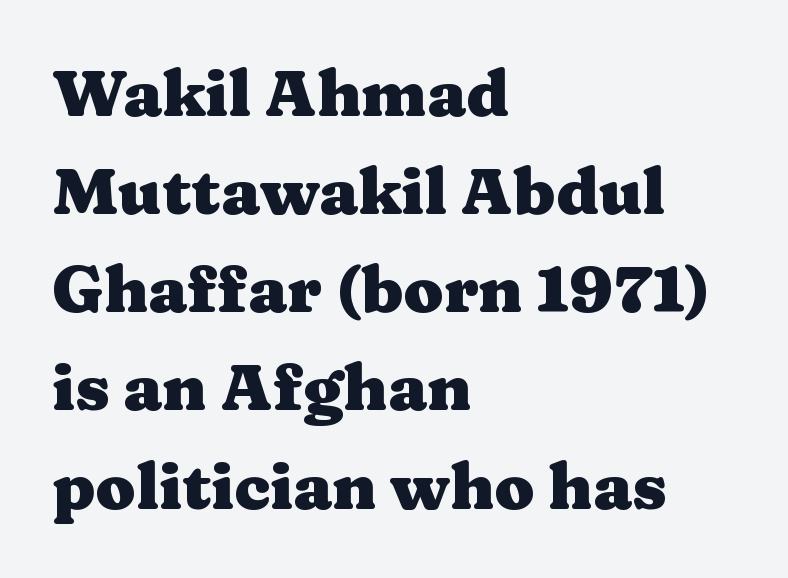
{"serif": "yes", "italic": "no", "bold": "yes", "weight": "heavy", "width": "wide", "stroke_contrast": "medium", "x_height": "medium", "monospaced": "no", "underline": "no", "align": "left", "line_spacing": "normal", "line_spacing_ratio": 1.51, "letter_spacing": "normal", "letter_spacing_em": 0.0, "glyph_px": 65}
